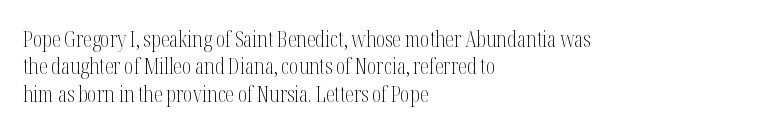
Counters stay open thanks to moderate or lighter strokes. All the whitespace from short lines collects on the right. Normally led — the rows are evenly, conventionally spaced. The glyphs are unaccompanied by any horizontal stroke below them.
